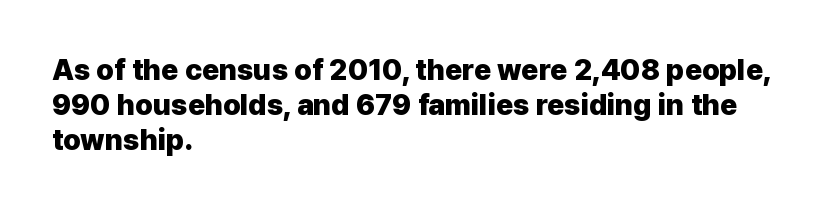
Q: Is the text bold? A: Yes.
Q: Is the text italic (slanted)? A: No, it is upright.
Q: Is the typeface a serif or a sans-serif typeface? A: Sans-serif.
Q: Is the text underlined? A: No.
Q: How is the paragraph aligned? A: Left-aligned.
Q: Is the spacing between letters normal or unusually wide? A: Normal.
Q: Width (condensed, normal, or wide)? A: Normal.
Q: Stroke contrast? A: Low.
Q: x-height? A: Medium.
Q: Monospaced? A: No.
